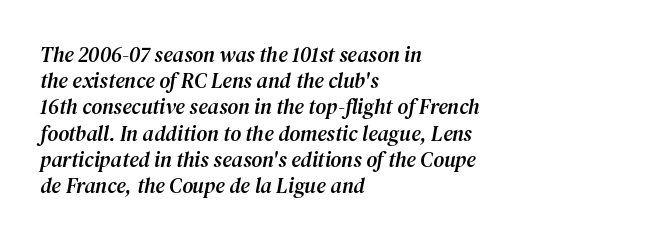
Would a proofreader flag this as italicized? Yes. Check under the words: just untouched page. Horizontal bands of white between lines are of average thickness. There is no visible air inserted between adjacent glyphs.
